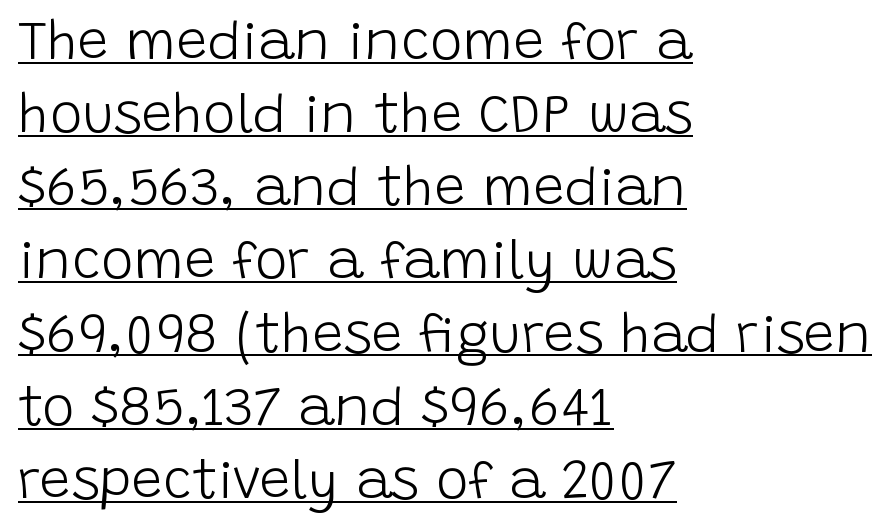
Q: Is the text bold? A: No.
Q: Is the text italic (slanted)? A: No, it is upright.
Q: Is the typeface a serif or a sans-serif typeface? A: Sans-serif.
Q: Is the text underlined? A: Yes.
Q: How is the paragraph aligned? A: Left-aligned.
Q: Is the spacing between letters normal or unusually wide? A: Normal.
Q: Is the spacing between lines tight, normal or loose? A: Normal.
Q: Width (condensed, normal, or wide)? A: Normal.
Q: Stroke contrast? A: Low.
Q: x-height? A: Large.
Q: Monospaced? A: No.
